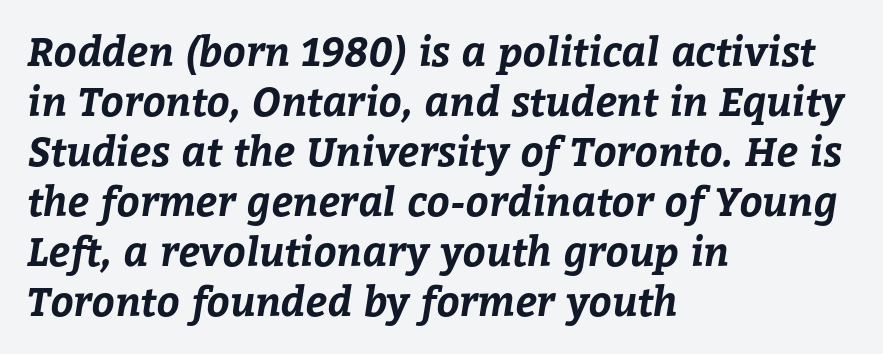
Q: Is the text bold? A: Yes.
Q: Is the text underlined? A: No.
Q: How is the paragraph aligned? A: Left-aligned.
Q: Is the spacing between letters normal or unusually wide? A: Normal.
Q: Is the spacing between lines tight, normal or loose? A: Normal.
Q: Width (condensed, normal, or wide)? A: Normal.
Q: Stroke contrast? A: Low.
Q: x-height? A: Medium.
Q: Monospaced? A: No.
